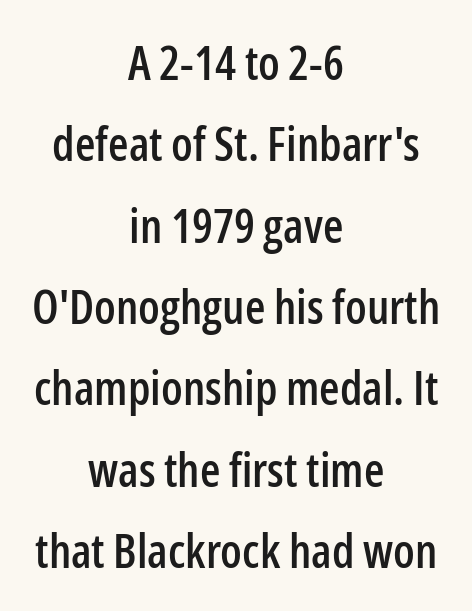
Observe the ordinary spacing: letters are neighbours, not strangers. Has an underline been added? It has not. When letters stand straight like this, we call the style roman or upright. The paragraph shown floats in the horizontal middle. A typesetter would call this proportional, since set widths differ per character.
